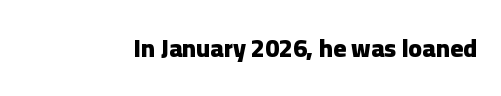
Underlining? Definitely not there. Strong, thick strokes mark this as bold type. This sample uses an upright cut, with every glyph sitting square on the baseline. A typesetter would call this zero additional tracking.
